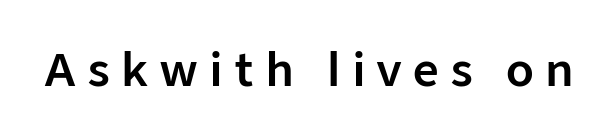
Q: Is the text italic (slanted)? A: No, it is upright.
Q: Is the typeface a serif or a sans-serif typeface? A: Sans-serif.
Q: Is the text underlined? A: No.
Q: Is the spacing between letters normal or unusually wide? A: Unusually wide.
Q: Width (condensed, normal, or wide)? A: Normal.
Q: Stroke contrast? A: Low.
Q: x-height? A: Medium.
Q: Monospaced? A: No.
